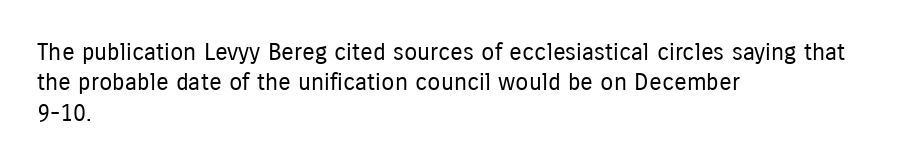
Q: Is the text bold? A: No.
Q: Is the text italic (slanted)? A: No, it is upright.
Q: Is the text underlined? A: No.
Q: How is the paragraph aligned? A: Left-aligned.
Q: Is the spacing between letters normal or unusually wide? A: Normal.
Q: Is the spacing between lines tight, normal or loose? A: Normal.
